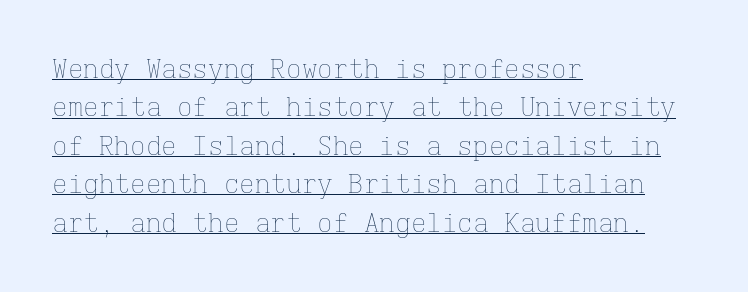
Q: Is the text bold? A: No.
Q: Is the text italic (slanted)? A: No, it is upright.
Q: Is the text underlined? A: Yes.
Q: How is the paragraph aligned? A: Left-aligned.
Q: Is the spacing between letters normal or unusually wide? A: Normal.
Q: Is the spacing between lines tight, normal or loose? A: Normal.
